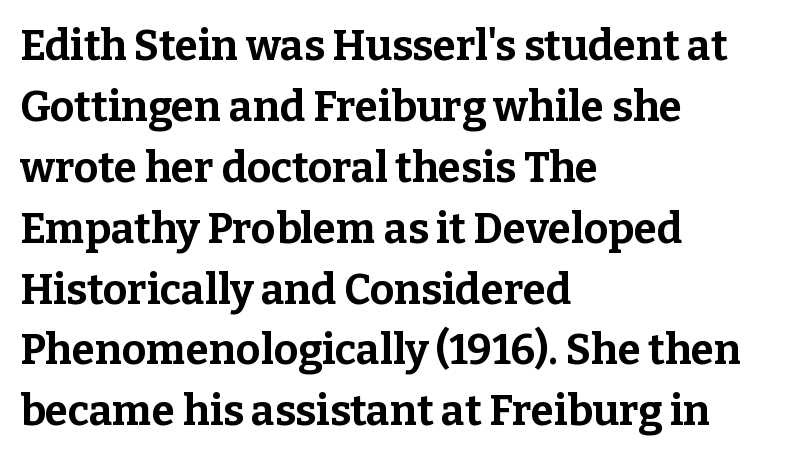
Q: Is the text bold? A: Yes.
Q: Is the text italic (slanted)? A: No, it is upright.
Q: Is the typeface a serif or a sans-serif typeface? A: Serif.
Q: Is the text underlined? A: No.
Q: How is the paragraph aligned? A: Left-aligned.
Q: Is the spacing between letters normal or unusually wide? A: Normal.
Q: Is the spacing between lines tight, normal or loose? A: Normal.
Q: Width (condensed, normal, or wide)? A: Normal.
Q: Stroke contrast? A: Low.
Q: x-height? A: Medium.
Q: Monospaced? A: No.
